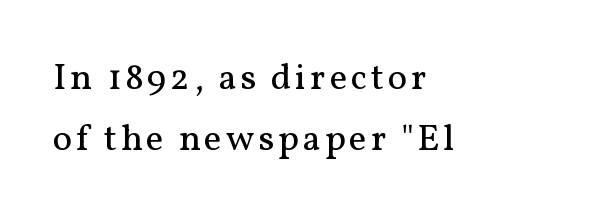
Underline: absent. The typography opts for an upright posture over an oblique one. Regarding leading, the lines here are spaced in the standard way. Visually the block forms a straight wall on the left and a jagged coastline on the right. Each letter keeps its own natural width here, so spacing adapts to shape.
